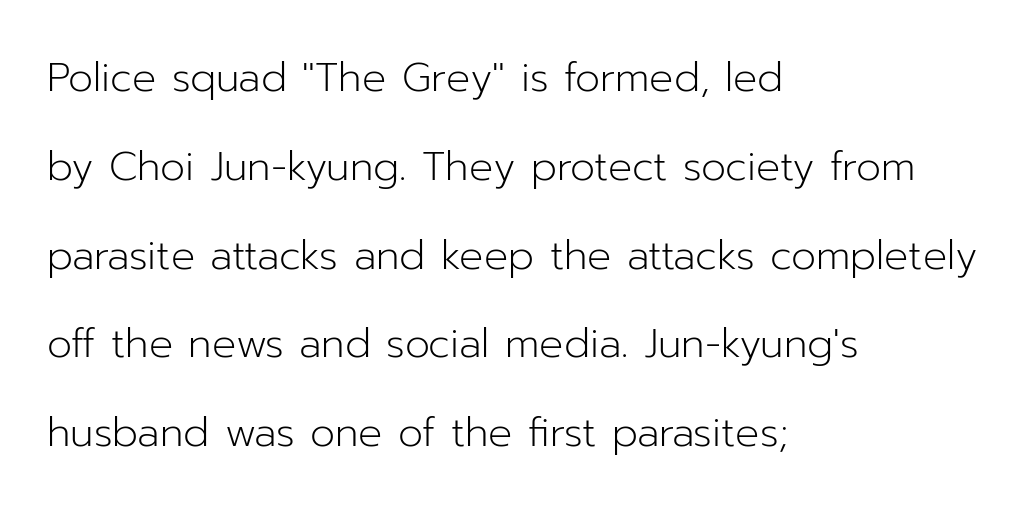
The cut favours lightness, reaching ordinary text weight at its darkest. Short and long lines alike share a common starting point at left. Letterform terminals end flat and unadorned throughout the passage. Think of a printed novel: that variable character pitch is what you see here. One glance says open: line gaps are wider than usual. Honestly, there is no underline to notice here at all.
